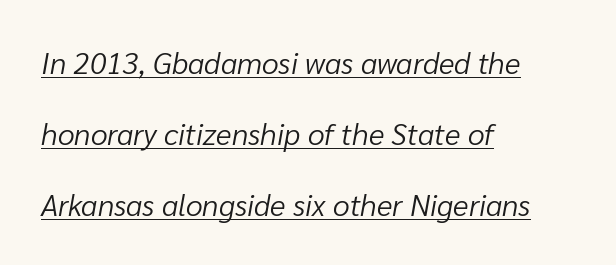
The compositor pushed each line to the left boundary. Weight class: somewhere from thin through regular. Vertically, the passage feels expansive, rows floating well apart. You can tell it's italic because the verticals aren't actually vertical. This sample has the flowing, uneven cadence of proportional lettering.
